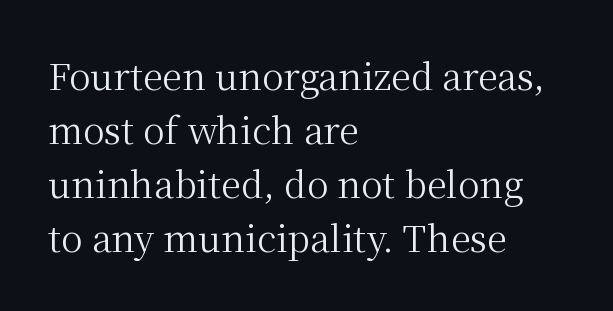
Heft: none added — not bold. Each letter keeps its own natural width here, so spacing adapts to shape. A typesetter would call this zero additional tracking. In CSS terms this would be text-align: left.
